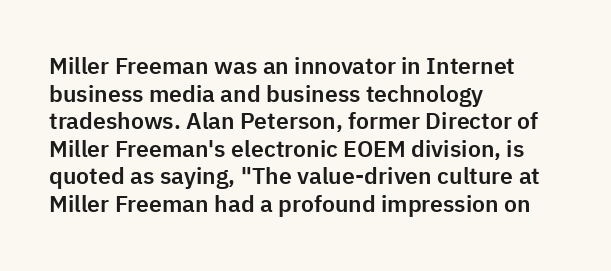
{"italic": "no", "underline": "no", "align": "left", "line_spacing_ratio": 1.2, "letter_spacing": "normal", "letter_spacing_em": 0.0, "glyph_px": 23}
